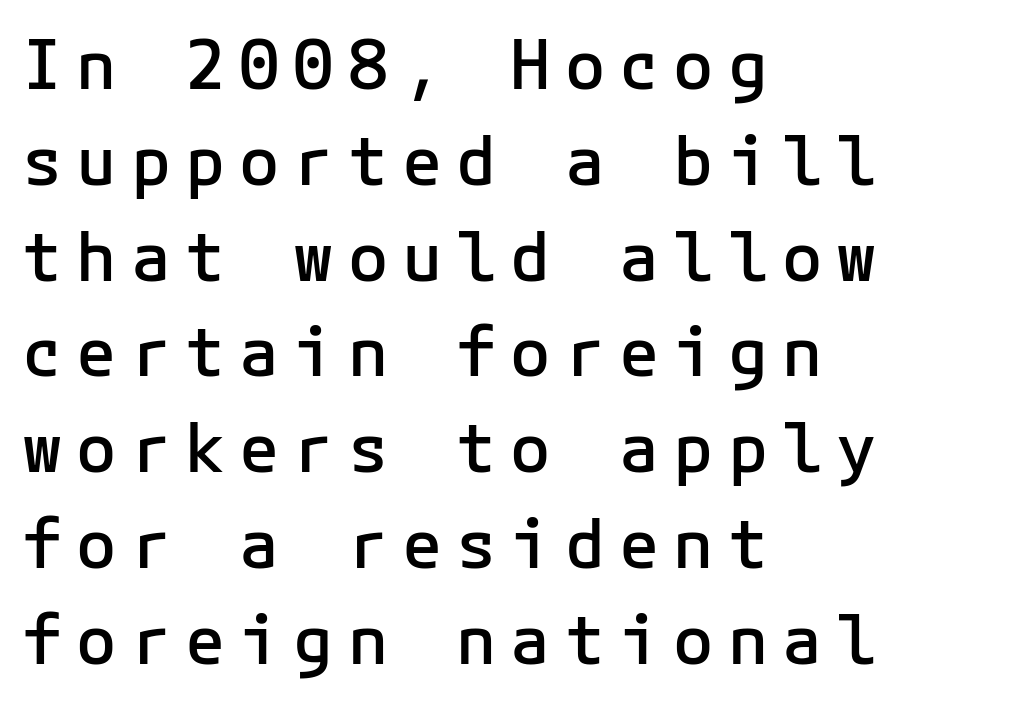
Casual observation: everything's shoved over to the left. The letters carry no serifs — their stems end cleanly without finishing strokes. The area under the type is left untouched. What stands out about the letter spacing? Its width — letters are far apart.
